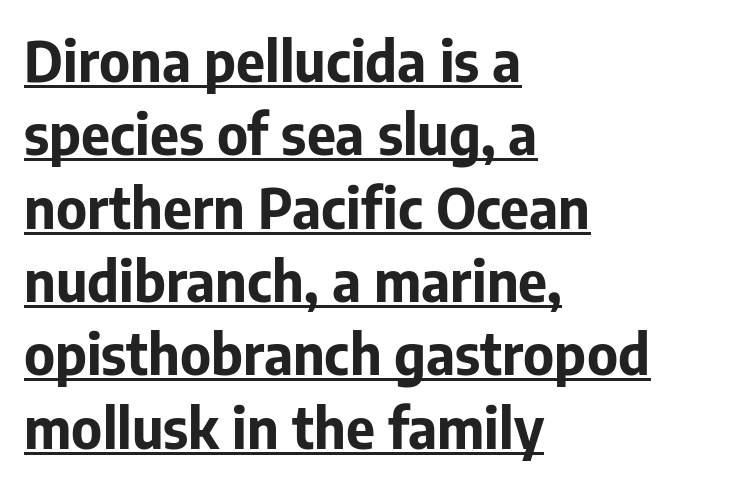
The image shows 56 px bold sans-serif type, upright; set left-aligned, normal line spacing (1.31x), normal letter spacing, underlined; low stroke contrast and a medium x-height.
